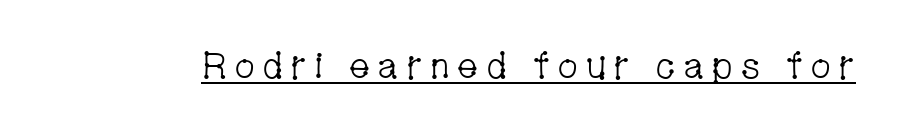
Q: Is the text bold? A: No.
Q: Is the text italic (slanted)? A: No, it is upright.
Q: Is the typeface a serif or a sans-serif typeface? A: Serif.
Q: Is the text underlined? A: Yes.
Q: Width (condensed, normal, or wide)? A: Condensed.
Q: Stroke contrast? A: Low.
Q: x-height? A: Medium.
Q: Monospaced? A: No.
